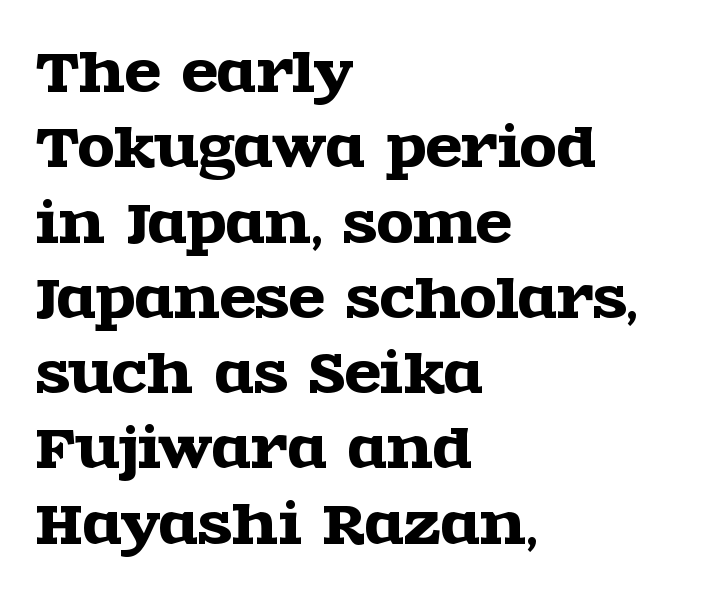
The image shows 53 px wide serif type, upright; set left-aligned, normal line spacing (1.42x), normal letter spacing, not underlined; a large x-height.
